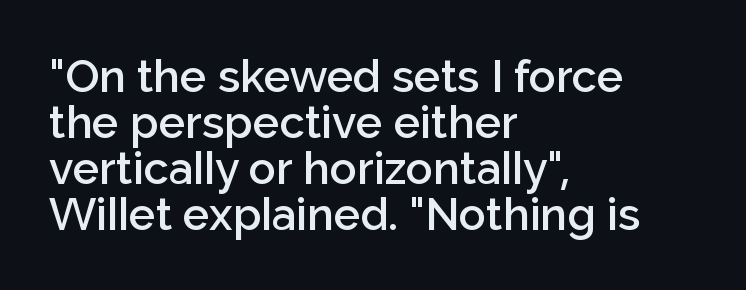
The image shows 45 px semibold sans-serif type, upright; set left-aligned, tight line spacing (1.02x), normal letter spacing, not underlined; low stroke contrast and a medium x-height.
